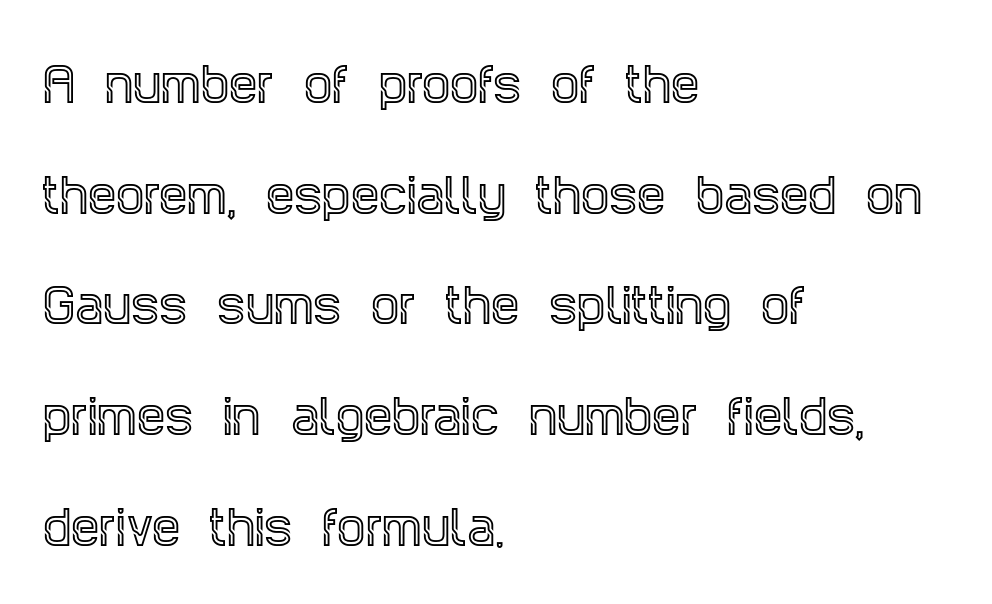
{"serif": "yes", "italic": "no", "width": "condensed", "x_height": "large", "monospaced": "no", "underline": "no", "align": "left", "line_spacing": "loose", "line_spacing_ratio": 2.46, "letter_spacing": "normal", "letter_spacing_em": 0.0, "glyph_px": 45}
